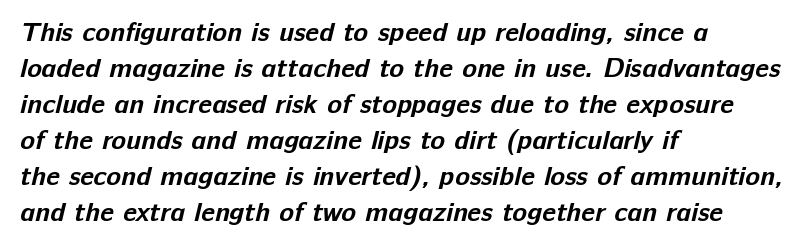
The image shows 27 px bold type; set left-aligned, normal line spacing (1.33x), normal letter spacing, not underlined.
